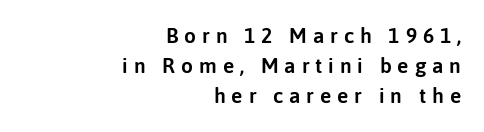
The image shows 21 px text type, upright; set right-aligned, normal line spacing (1.43x), unusually wide letter spacing (+0.28 em), not underlined.
